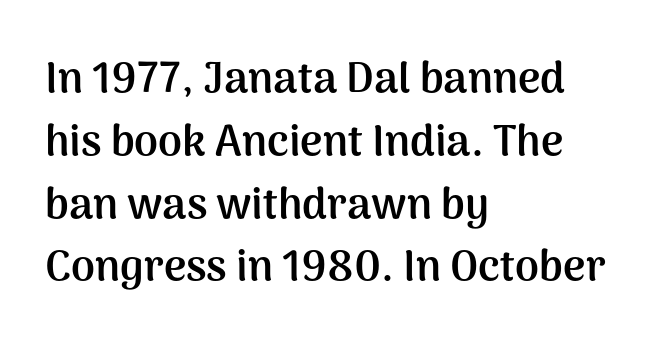
{"serif": "no", "italic": "no", "bold": "yes", "weight": "semibold", "width": "normal", "stroke_contrast": "medium", "x_height": "medium", "monospaced": "no", "underline": "no", "align": "left", "line_spacing": "normal", "line_spacing_ratio": 1.46, "letter_spacing": "normal", "letter_spacing_em": 0.0, "glyph_px": 43}
